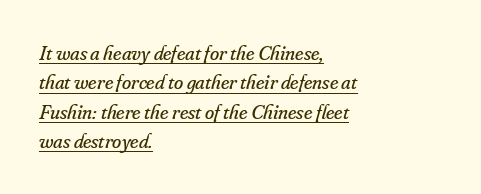
{"italic": "yes", "lean": "right", "slant_degrees": 16, "bold": "no", "underline": "yes", "align": "left", "line_spacing": "normal", "line_spacing_ratio": 1.4, "letter_spacing": "normal", "letter_spacing_em": 0.0, "glyph_px": 21}
